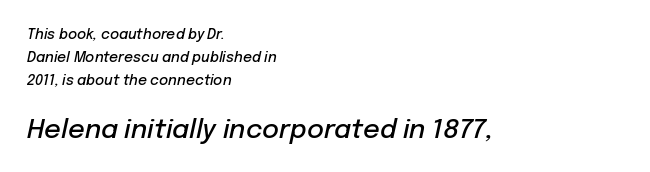
The image shows 26 px text type, italic (leaning right); set left-aligned, normal line spacing (1.64x), normal letter spacing, not underlined; the second (bottom) block is 1.86x larger.
